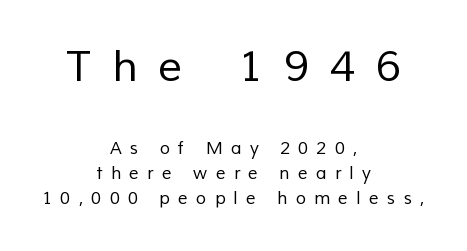
{"serif": "no", "bold": "no", "weight": "regular", "width": "normal", "stroke_contrast": "low", "x_height": "medium", "monospaced": "no", "underline": "no", "align": "center", "line_spacing": "normal", "line_spacing_ratio": 1.48, "letter_spacing": "wide", "letter_spacing_em": 0.49, "larger_block": "first", "size_ratio": 2.53, "glyph_px": 43}
